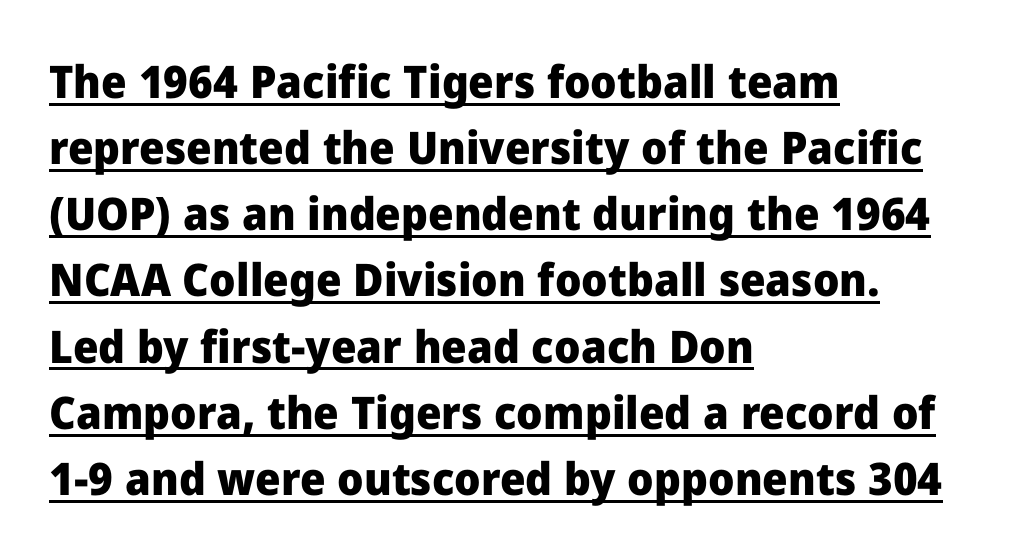
The image shows 45 px heavy sans-serif type, upright; set left-aligned, normal line spacing (1.47x), normal letter spacing, underlined; low stroke contrast and a medium x-height.
